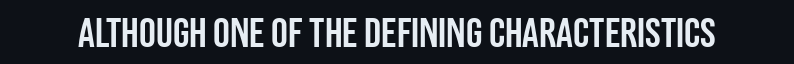
The image shows 42 px condensed sans-serif type, upright; set normal letter spacing, not underlined; low stroke contrast and a large x-height.
